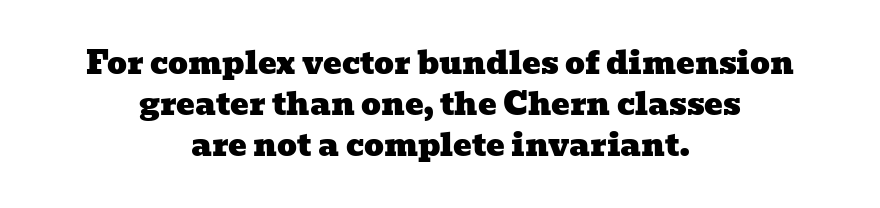
Q: Is the typeface a serif or a sans-serif typeface? A: Serif.
Q: Is the text underlined? A: No.
Q: How is the paragraph aligned? A: Centered.
Q: Is the spacing between letters normal or unusually wide? A: Normal.
Q: Is the spacing between lines tight, normal or loose? A: Normal.
Q: Width (condensed, normal, or wide)? A: Wide.
Q: Stroke contrast? A: Low.
Q: x-height? A: Medium.
Q: Monospaced? A: No.
